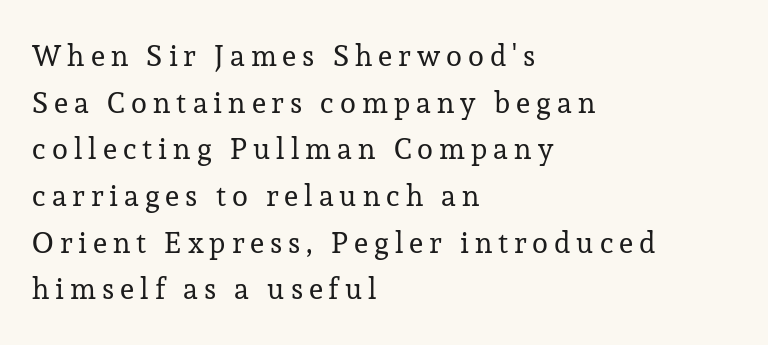
Q: Is the text bold? A: No.
Q: Is the text italic (slanted)? A: No, it is upright.
Q: Is the typeface a serif or a sans-serif typeface? A: Serif.
Q: Is the text underlined? A: No.
Q: How is the paragraph aligned? A: Left-aligned.
Q: Is the spacing between letters normal or unusually wide? A: Unusually wide.
Q: Is the spacing between lines tight, normal or loose? A: Normal.
Q: Width (condensed, normal, or wide)? A: Normal.
Q: Stroke contrast? A: Low.
Q: x-height? A: Medium.
Q: Monospaced? A: No.
